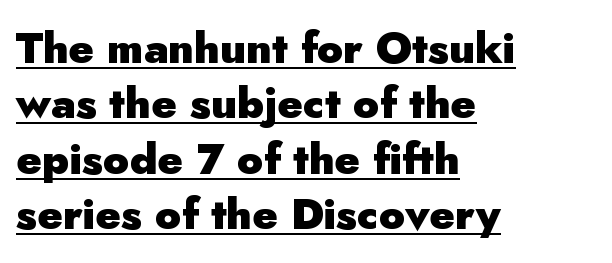
The image shows 43 px heavy sans-serif type, upright; set left-aligned, normal line spacing (1.29x), normal letter spacing, underlined; low stroke contrast and a small x-height.
